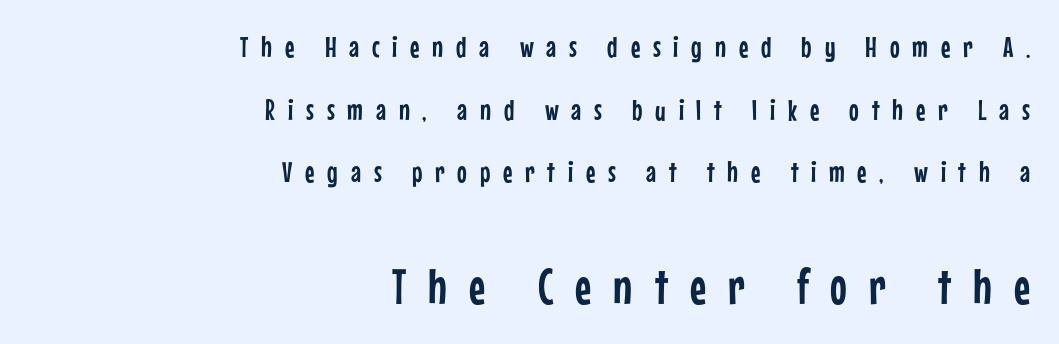
The image shows 50 px condensed sans-serif type, upright; set right-aligned, loose line spacing (2.16x), unusually wide letter spacing (+0.44 em), not underlined; the second (bottom) block is 1.72x larger; low stroke contrast and a medium x-height.
